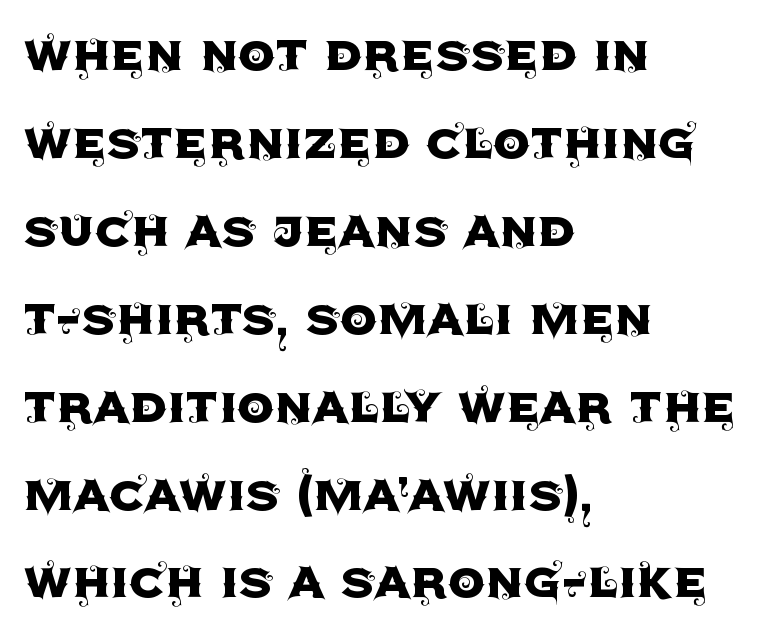
Q: Is the text italic (slanted)? A: No, it is upright.
Q: Is the typeface a serif or a sans-serif typeface? A: Sans-serif.
Q: Is the text underlined? A: No.
Q: How is the paragraph aligned? A: Left-aligned.
Q: Is the spacing between letters normal or unusually wide? A: Normal.
Q: Is the spacing between lines tight, normal or loose? A: Normal.
Q: Width (condensed, normal, or wide)? A: Normal.
Q: x-height? A: Large.
Q: Monospaced? A: No.
